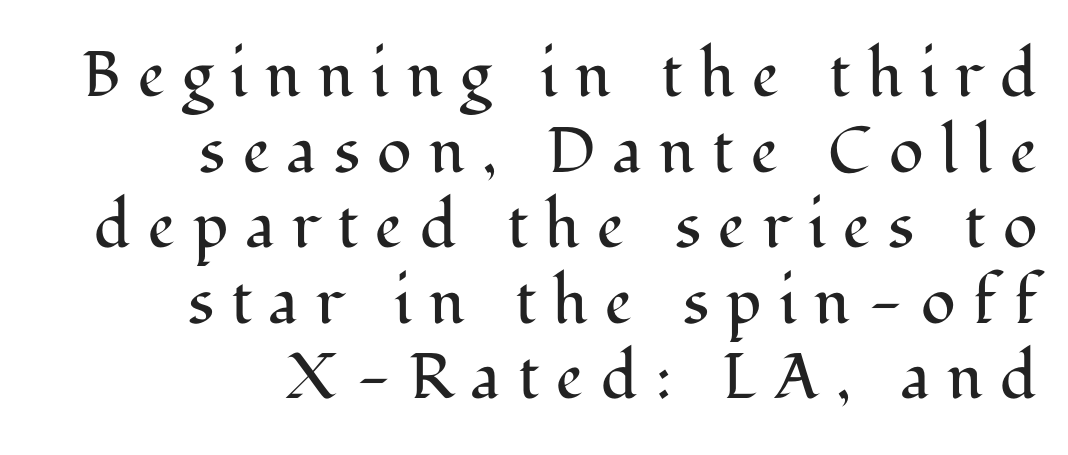
{"serif": "yes", "italic": "no", "bold": "no", "weight": "regular", "width": "normal", "stroke_contrast": "medium", "x_height": "medium", "monospaced": "no", "underline": "no", "align": "right", "line_spacing_ratio": 1.18, "letter_spacing": "wide", "letter_spacing_em": 0.27, "glyph_px": 64}
